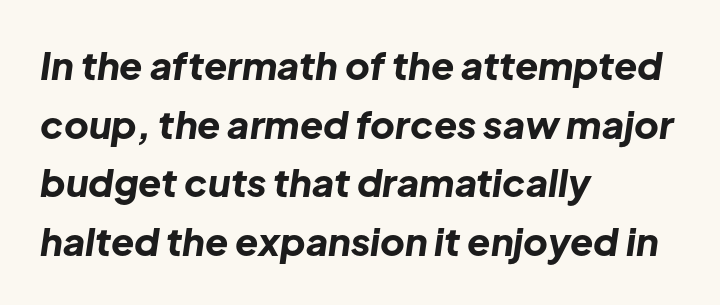
The image shows 38 px bold type, italic (leaning right); set left-aligned, normal line spacing (1.54x), normal letter spacing, not underlined; low stroke contrast and a medium x-height.
